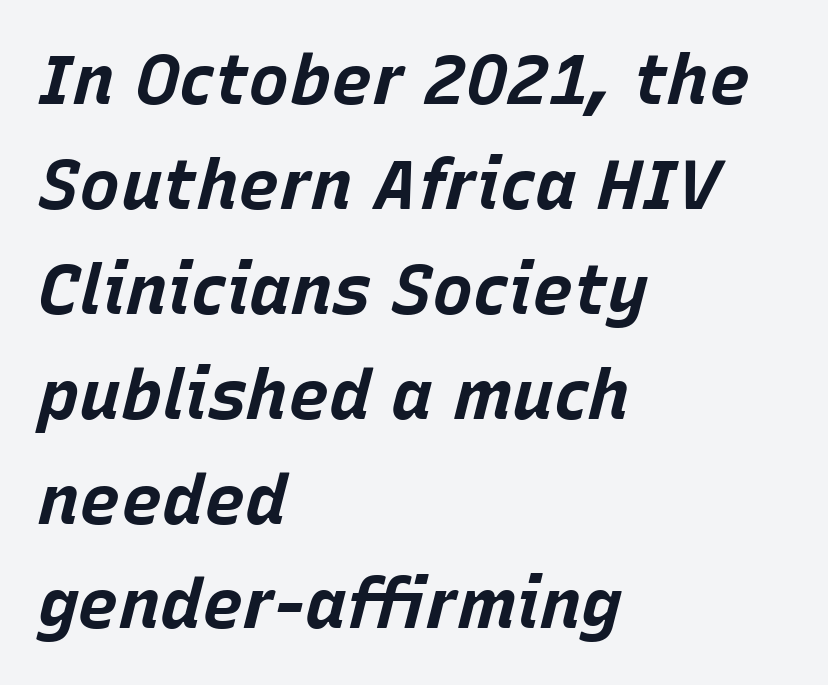
{"italic": "yes", "lean": "right", "slant_degrees": 15, "bold": "yes", "weight": "bold", "width": "normal", "stroke_contrast": "low", "x_height": "large", "monospaced": "no", "underline": "no", "align": "left", "line_spacing": "normal", "line_spacing_ratio": 1.52, "letter_spacing": "normal", "letter_spacing_em": 0.0, "glyph_px": 69}
